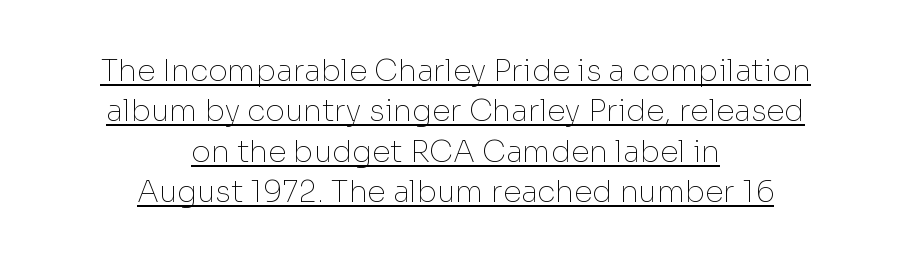
Somebody hit Ctrl+U on this one — the words are underlined. Characters follow at the spacing the type designer built in. These lines are composed in type without serifs. Heft: none added — not bold. The compositor balanced each line on the midline.
